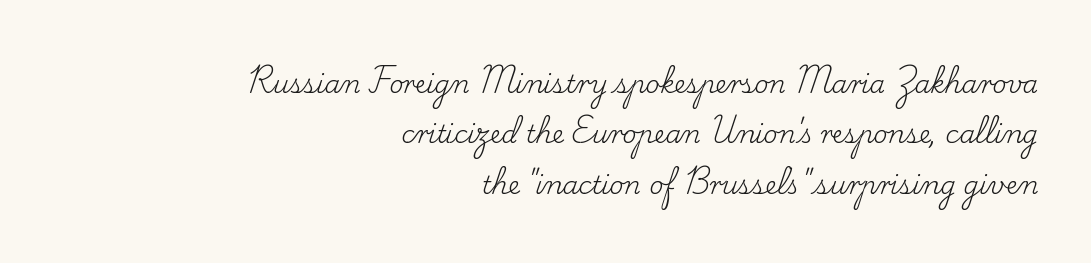
{"bold": "no", "underline": "no", "align": "right", "line_spacing": "loose", "line_spacing_ratio": 2.02, "letter_spacing": "normal", "letter_spacing_em": 0.0, "glyph_px": 25}
